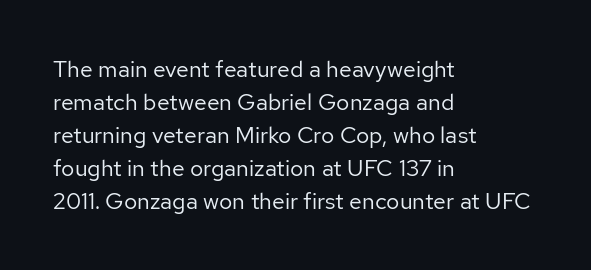
Honestly, the row spacing looks completely unremarkable. Caption: face not bold, strokes unweighted. Posture: vertical. This rendering features lettering with no underline. The setting favours the left margin, as ordinary paragraphs usually do.
